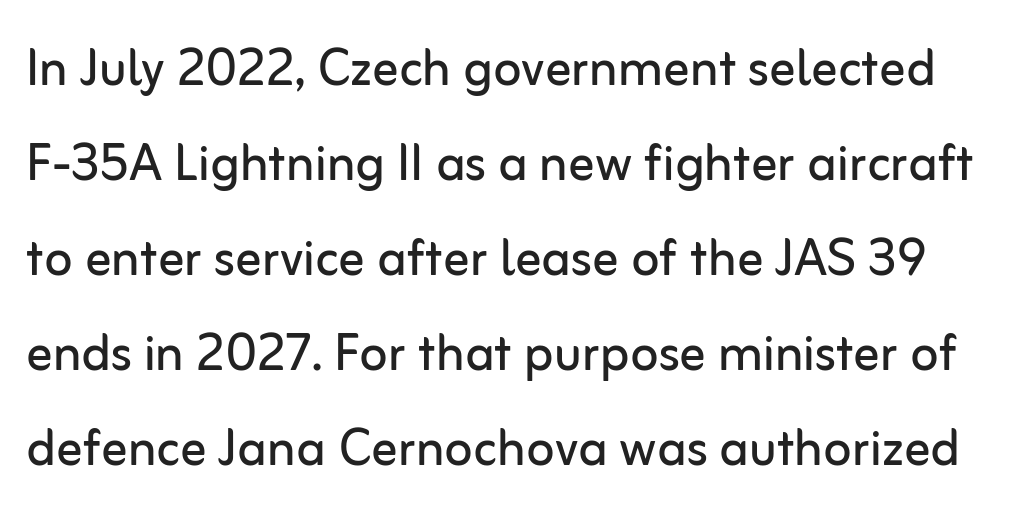
The image shows 65 px regular-weight sans-serif type, upright; set normal line spacing (1.46x), normal letter spacing, not underlined; low stroke contrast and a medium x-height.
